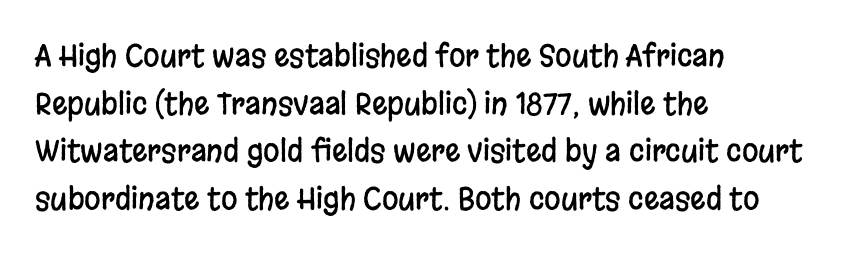
Rendered with straight, roman letterforms. Typographically, this falls in the sans-serif category. The lines sit at an ordinary, default distance from one another. Standard letterfit; no display-style spreading of the glyphs.
